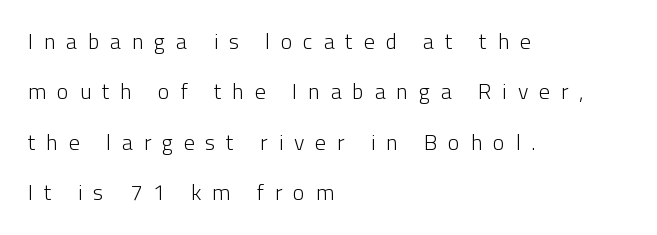
Q: Is the text bold? A: No.
Q: Is the text italic (slanted)? A: No, it is upright.
Q: Is the text underlined? A: No.
Q: How is the paragraph aligned? A: Left-aligned.
Q: Is the spacing between letters normal or unusually wide? A: Unusually wide.
Q: Is the spacing between lines tight, normal or loose? A: Loose.
